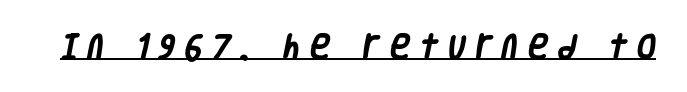
Q: Is the text bold? A: Yes.
Q: Is the text underlined? A: Yes.
Q: Is the spacing between letters normal or unusually wide? A: Unusually wide.
